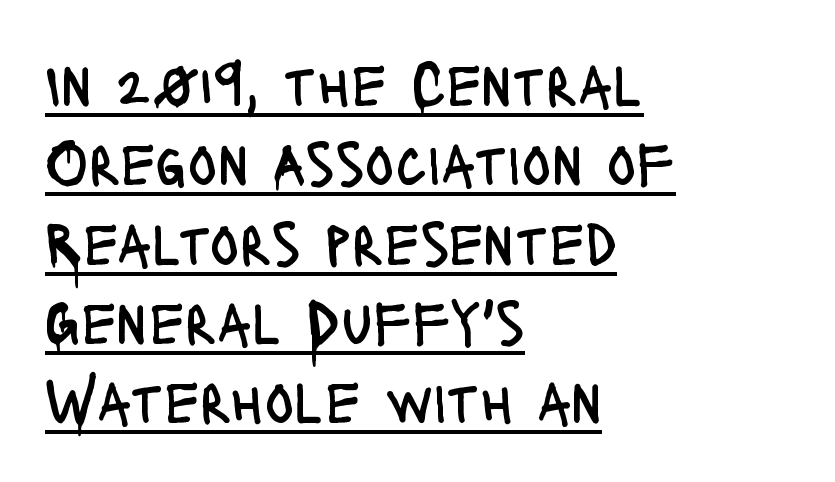
{"serif": "no", "italic": "no", "bold": "no", "weight": "regular", "width": "condensed", "stroke_contrast": "low", "x_height": "large", "monospaced": "no", "underline": "yes", "align": "left", "line_spacing": "normal", "line_spacing_ratio": 1.3, "letter_spacing": "normal", "letter_spacing_em": 0.0, "glyph_px": 61}
